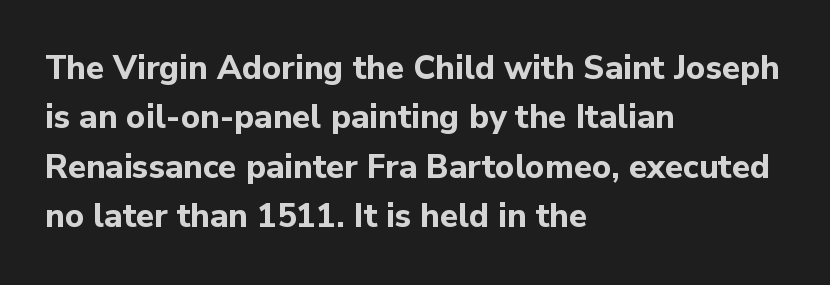
Q: Is the text bold? A: Yes.
Q: Is the text italic (slanted)? A: No, it is upright.
Q: Is the typeface a serif or a sans-serif typeface? A: Sans-serif.
Q: Is the text underlined? A: No.
Q: How is the paragraph aligned? A: Left-aligned.
Q: Is the spacing between letters normal or unusually wide? A: Normal.
Q: Is the spacing between lines tight, normal or loose? A: Normal.
Q: Width (condensed, normal, or wide)? A: Normal.
Q: Stroke contrast? A: Low.
Q: x-height? A: Medium.
Q: Monospaced? A: No.
